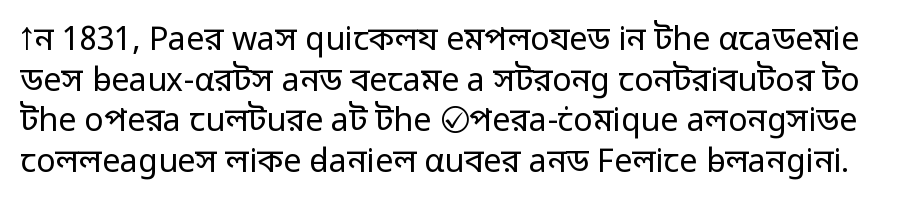
{"serif": "no", "italic": "no", "bold": "no", "weight": "regular", "width": "normal", "stroke_contrast": "low", "x_height": "medium", "monospaced": "no", "underline": "no", "line_spacing": "normal", "line_spacing_ratio": 1.27, "letter_spacing": "normal", "letter_spacing_em": 0.0, "glyph_px": 32}
